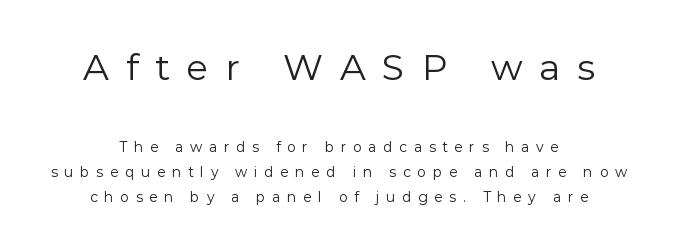
Q: Is the text bold? A: No.
Q: Is the text italic (slanted)? A: No, it is upright.
Q: Is the typeface a serif or a sans-serif typeface? A: Sans-serif.
Q: Is the text underlined? A: No.
Q: How is the paragraph aligned? A: Centered.
Q: Is the spacing between letters normal or unusually wide? A: Unusually wide.
Q: Which block of text is set in a larger size, the first (top) or the second (bottom)? A: The first (top) one.
Q: Width (condensed, normal, or wide)? A: Normal.
Q: x-height? A: Medium.
Q: Monospaced? A: No.
